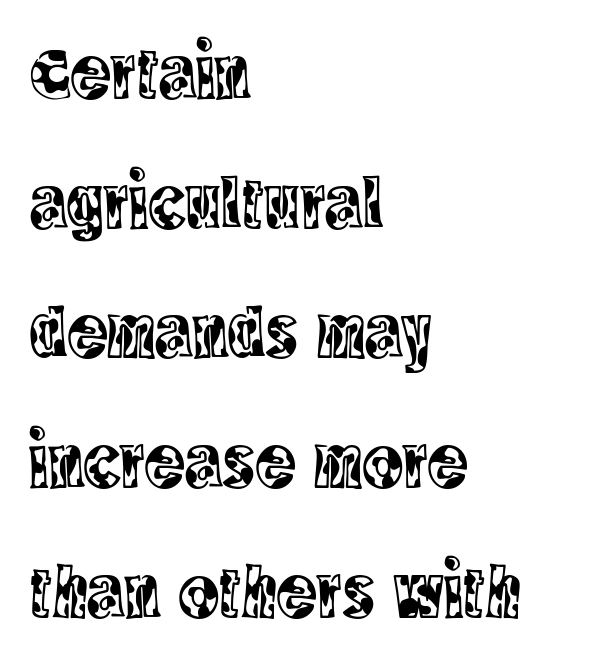
Posture: straight, roman, zero tilt. Words float on clear page, feet unadorned. These lines are rendered in a variable-pitch font. The horizontal fit of the characters is conventional and even. This rendering employs a face with finishing strokes, i.e., a serif.
